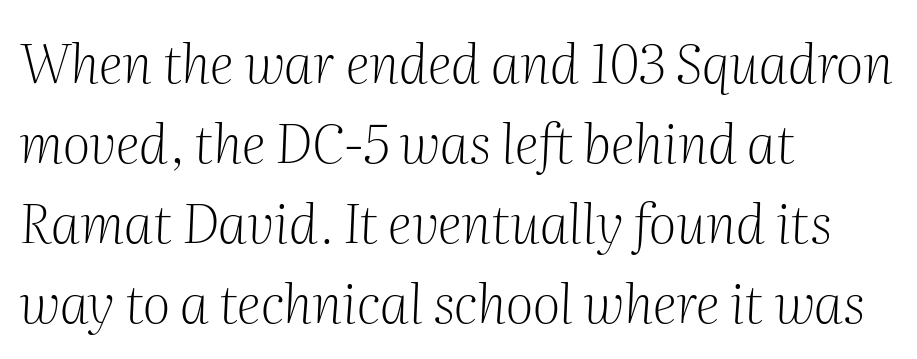
This is oblique type, the kind used for emphasis or titles. Words appear dense and cohesive because spacing is normal. Words float on clear page, feet unadorned. Counters stay open thanks to moderate or lighter strokes. Line beginnings align vertically; line endings do not.
